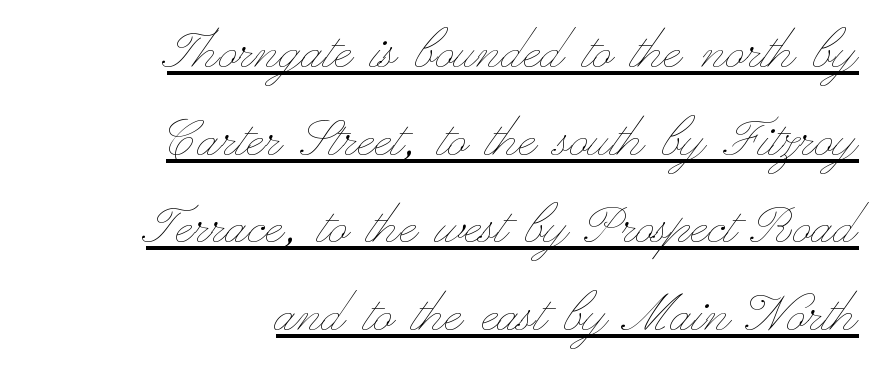
The rendering uses a moderate line-height, typical for paragraphs. Weight: in the light-to-regular range. The rendering uses natural spacing where letterforms have individual widths.
